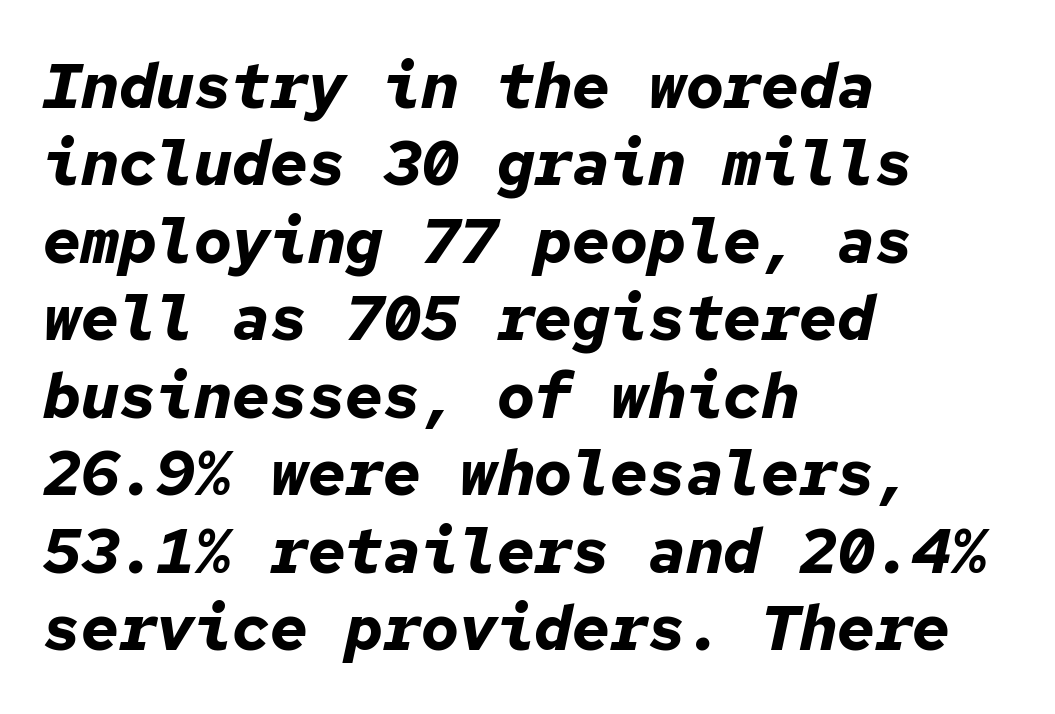
The image shows 63 px bold type, italic (leaning right), monospaced; set left-aligned, line spacing 1.23x, normal letter spacing, not underlined; low stroke contrast and a medium x-height.
